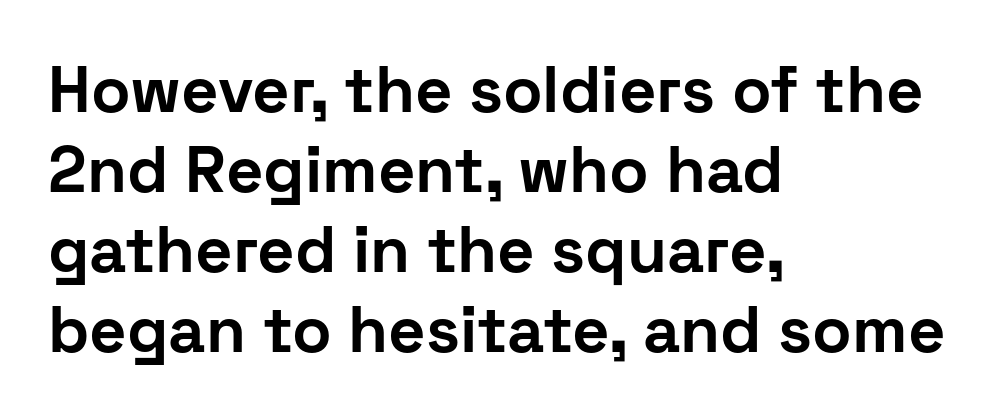
Strong, thick strokes mark this as bold type. Honestly, there is no underline to notice here at all. The gaps between neighbouring characters are ordinary and unremarkable. A classic flush-left, rag-right setting is used for this passage. Here the designer chose a conventional face with non-uniform glyph widths.
